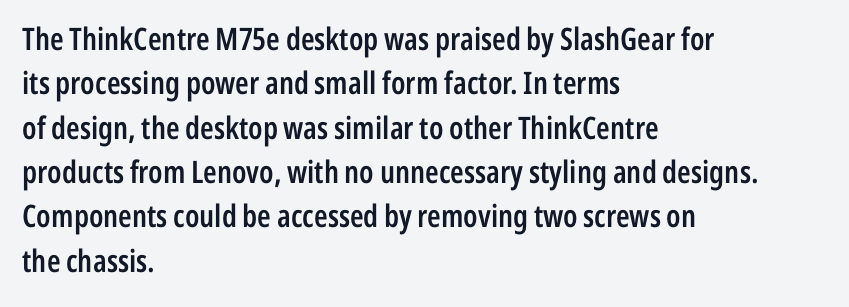
{"serif": "no", "italic": "no", "bold": "semi", "weight": "semibold", "width": "condensed", "stroke_contrast": "low", "x_height": "medium", "monospaced": "no", "underline": "no", "align": "left", "line_spacing": "normal", "line_spacing_ratio": 1.43, "letter_spacing": "normal", "letter_spacing_em": 0.0, "glyph_px": 31}
